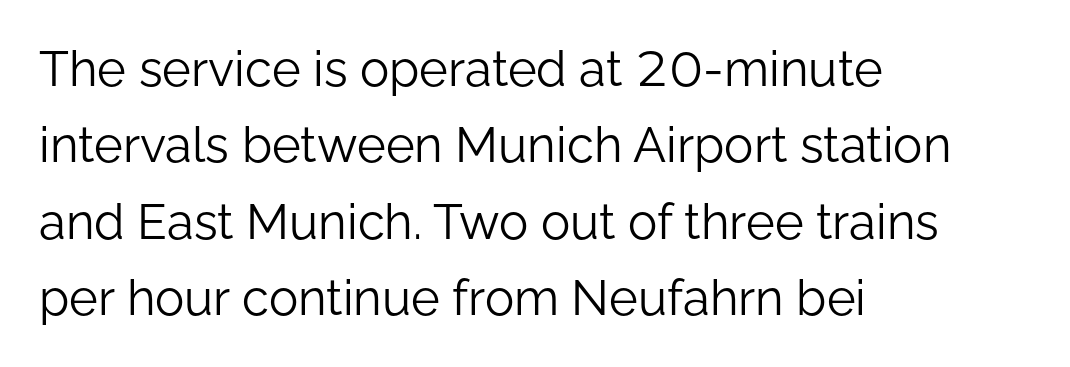
Q: Is the text bold? A: No.
Q: Is the text italic (slanted)? A: No, it is upright.
Q: Is the typeface a serif or a sans-serif typeface? A: Sans-serif.
Q: Is the text underlined? A: No.
Q: How is the paragraph aligned? A: Left-aligned.
Q: Is the spacing between letters normal or unusually wide? A: Normal.
Q: Is the spacing between lines tight, normal or loose? A: Normal.
Q: Width (condensed, normal, or wide)? A: Normal.
Q: Stroke contrast? A: Low.
Q: x-height? A: Medium.
Q: Monospaced? A: No.
